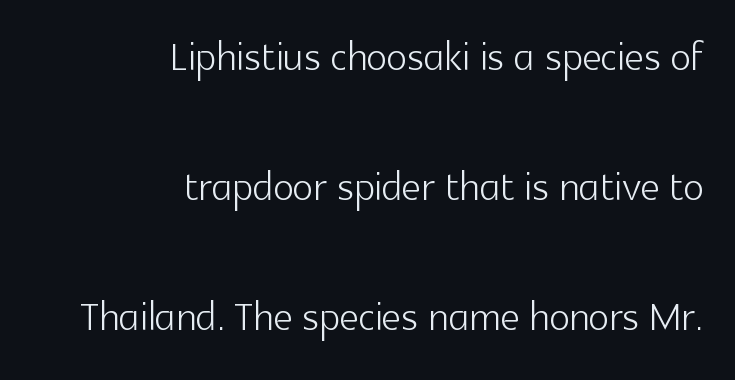
{"serif": "no", "italic": "no", "bold": "no", "weight": "light", "width": "normal", "x_height": "medium", "monospaced": "no", "underline": "no", "align": "right", "line_spacing": "loose", "line_spacing_ratio": 2.41, "letter_spacing": "normal", "letter_spacing_em": 0.0, "glyph_px": 54}
